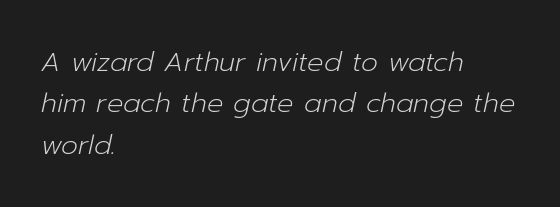
Q: Is the text bold? A: No.
Q: Is the text italic (slanted)? A: Yes, it leans right by about 12 degrees.
Q: Is the text underlined? A: No.
Q: How is the paragraph aligned? A: Left-aligned.
Q: Is the spacing between letters normal or unusually wide? A: Normal.
Q: Is the spacing between lines tight, normal or loose? A: Normal.
